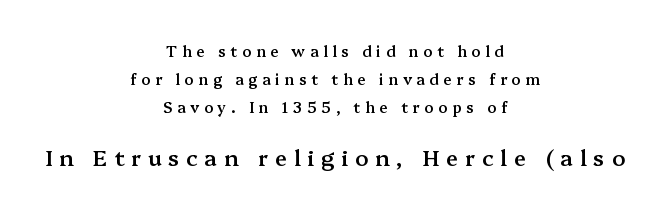
The letters in the lower block stand taller than those in the block above. Lines of text with bare space underneath. Caption: multi-line text, centered on the measure. Does the lettering tilt? It doesn't — this is upright. The passage shown has open, widely tracked lettering throughout.
